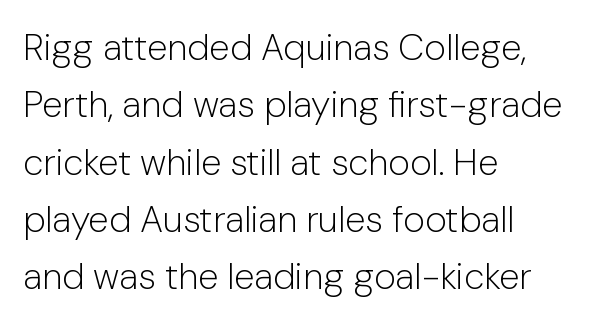
The image shows 37 px light sans-serif type, upright; set left-aligned, normal line spacing (1.55x), normal letter spacing, not underlined; low stroke contrast and a medium x-height.
